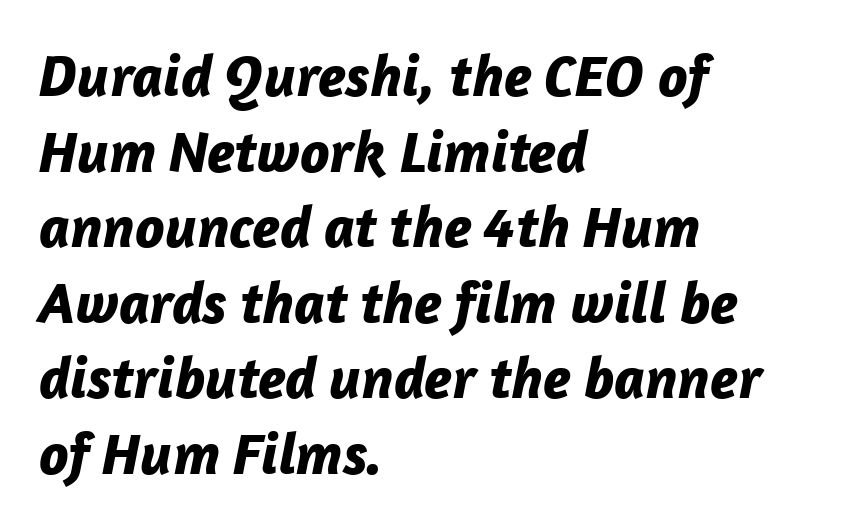
The image shows 59 px bold type, italic (leaning right); set left-aligned, normal line spacing (1.28x), normal letter spacing, not underlined; low stroke contrast and a medium x-height.
